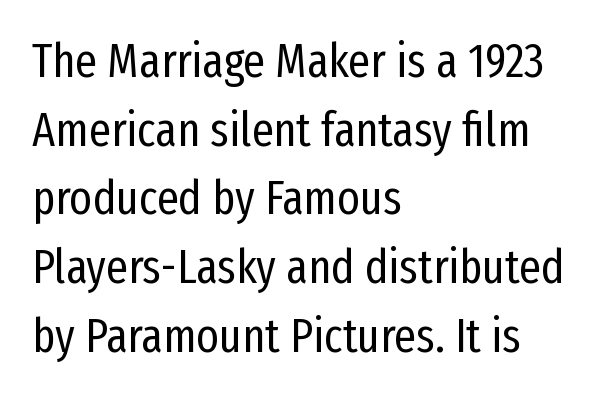
{"serif": "no", "italic": "no", "bold": "no", "weight": "regular", "width": "condensed", "stroke_contrast": "low", "x_height": "medium", "monospaced": "no", "underline": "no", "align": "left", "line_spacing": "normal", "line_spacing_ratio": 1.43, "letter_spacing": "normal", "letter_spacing_em": 0.0, "glyph_px": 48}
